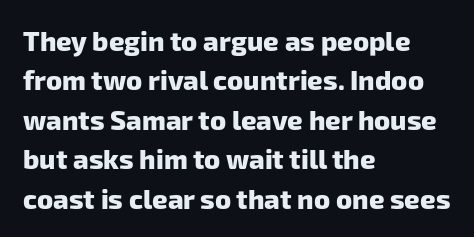
The space between consecutive lines is moderate. The space beneath each line is pristine and unruled. Inter-character spacing is left at the font's built-in metrics. The rendering anchors every line to the left-hand side.
